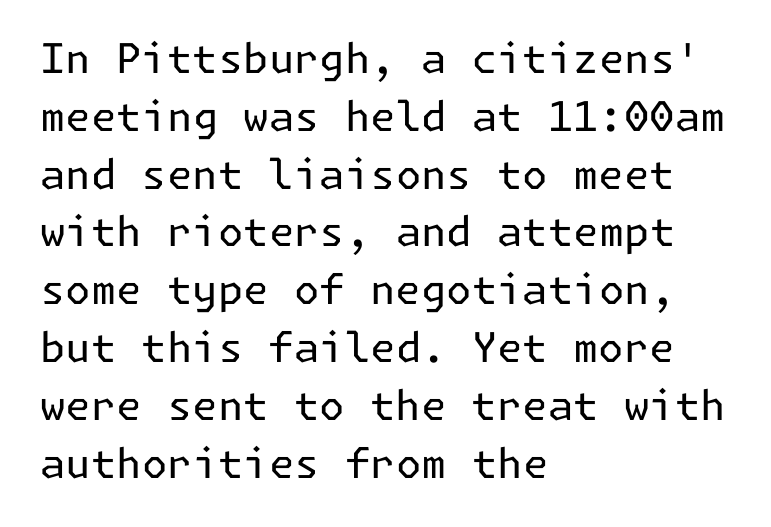
The image shows 41 px regular-weight sans-serif type, upright; set left-aligned, normal line spacing (1.41x), normal letter spacing, not underlined; low stroke contrast and a medium x-height.
